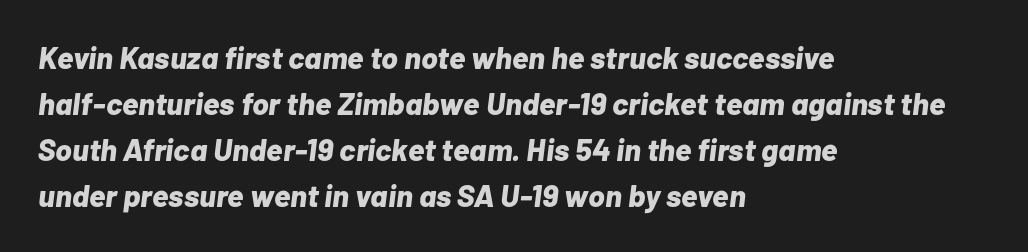
The rendering applies a slant to the glyphs. One-word summary of the alignment: left. Varying glyph widths throughout — classic text-font behaviour. Short note: letters normally spaced. Underline: absent.
